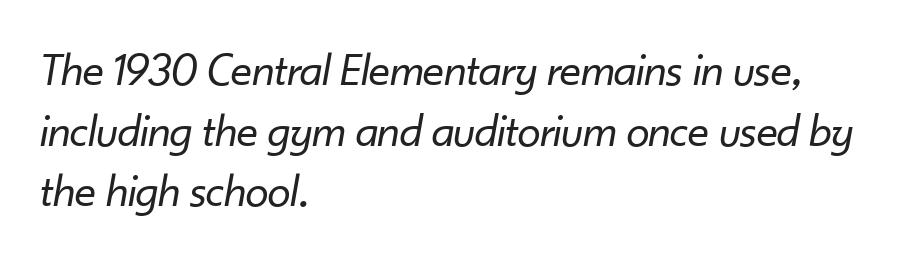
The image shows 47 px regular-weight type, italic (leaning right); set left-aligned, normal line spacing (1.29x), normal letter spacing, not underlined; low stroke contrast and a small x-height.
